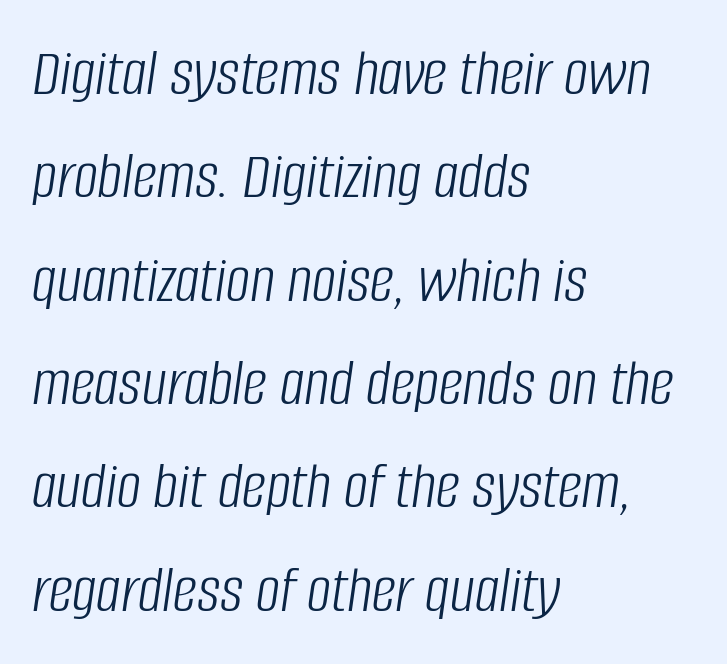
Q: Is the text bold? A: No.
Q: Is the text italic (slanted)? A: Yes, it leans right by about 8 degrees.
Q: Is the text underlined? A: No.
Q: How is the paragraph aligned? A: Left-aligned.
Q: Is the spacing between letters normal or unusually wide? A: Normal.
Q: Is the spacing between lines tight, normal or loose? A: Normal.
Q: Width (condensed, normal, or wide)? A: Condensed.
Q: Stroke contrast? A: Low.
Q: x-height? A: Large.
Q: Monospaced? A: No.
